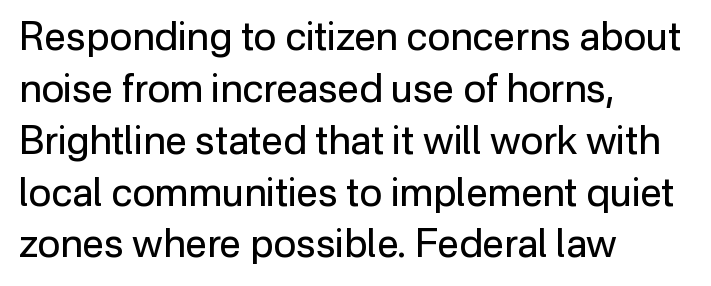
Q: Is the text bold? A: No.
Q: Is the text italic (slanted)? A: No, it is upright.
Q: Is the typeface a serif or a sans-serif typeface? A: Sans-serif.
Q: Is the text underlined? A: No.
Q: How is the paragraph aligned? A: Left-aligned.
Q: Is the spacing between letters normal or unusually wide? A: Normal.
Q: Is the spacing between lines tight, normal or loose? A: Normal.
Q: Width (condensed, normal, or wide)? A: Normal.
Q: Stroke contrast? A: Low.
Q: x-height? A: Medium.
Q: Monospaced? A: No.
